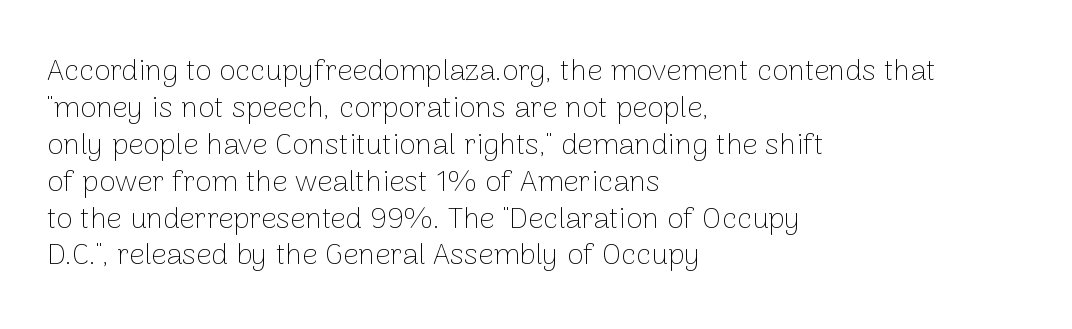
{"serif": "no", "italic": "no", "bold": "no", "weight": "thin", "width": "normal", "stroke_contrast": "low", "x_height": "medium", "monospaced": "no", "underline": "no", "align": "left", "line_spacing_ratio": 1.23, "letter_spacing": "normal", "letter_spacing_em": 0.0, "glyph_px": 30}
